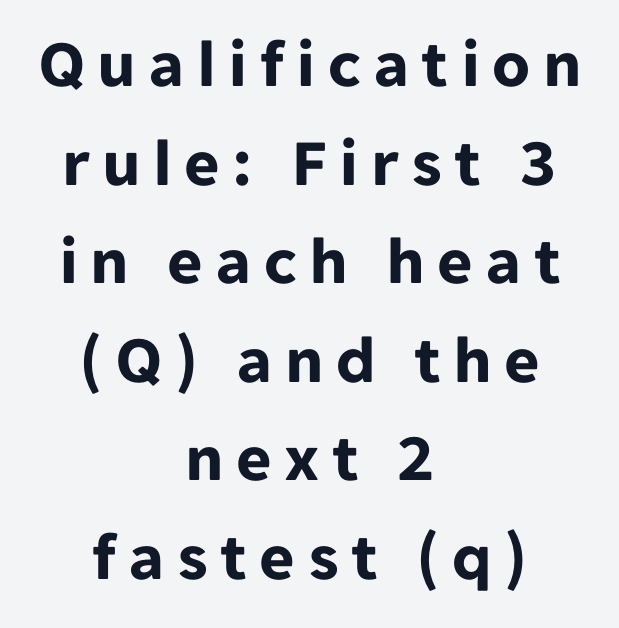
The image shows 68 px bold sans-serif type, upright; set centered, normal line spacing (1.45x), not underlined; low stroke contrast and a medium x-height.
